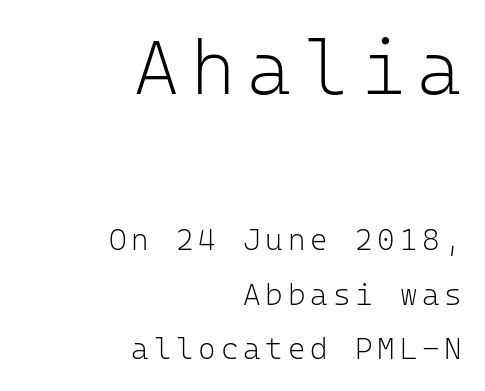
Q: Is the text bold? A: No.
Q: Is the text italic (slanted)? A: No, it is upright.
Q: Is the typeface a serif or a sans-serif typeface? A: Sans-serif.
Q: Is the text underlined? A: No.
Q: How is the paragraph aligned? A: Right-aligned.
Q: Which block of text is set in a larger size, the first (top) or the second (bottom)? A: The first (top) one.
Q: Width (condensed, normal, or wide)? A: Normal.
Q: Stroke contrast? A: Low.
Q: x-height? A: Medium.
Q: Monospaced? A: Yes.
